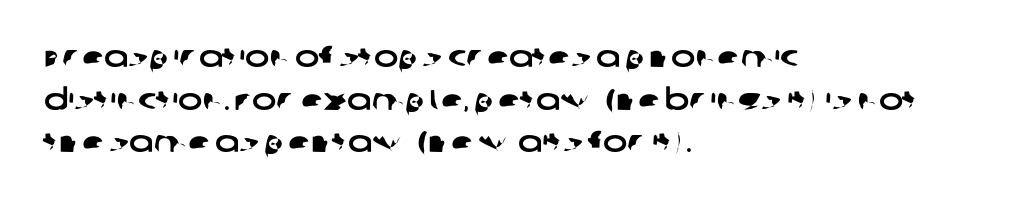
In CSS terms this would be text-align: left. Character widths vary here, with narrow letters taking less room than wide ones. Nothing unusual about the tracking: characters are spaced as the font intends. Observe the absence of serifs on each vertical stroke in this sample.
